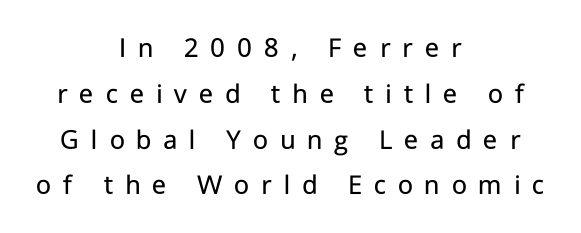
These lines are rendered in a variable-pitch font. The weight tops out at a normal text grade. Here the glyphs are tracked loosely, breaking word shapes into spaced letters. Each line is balanced around a shared central axis. Quick note: interline space is typical.
